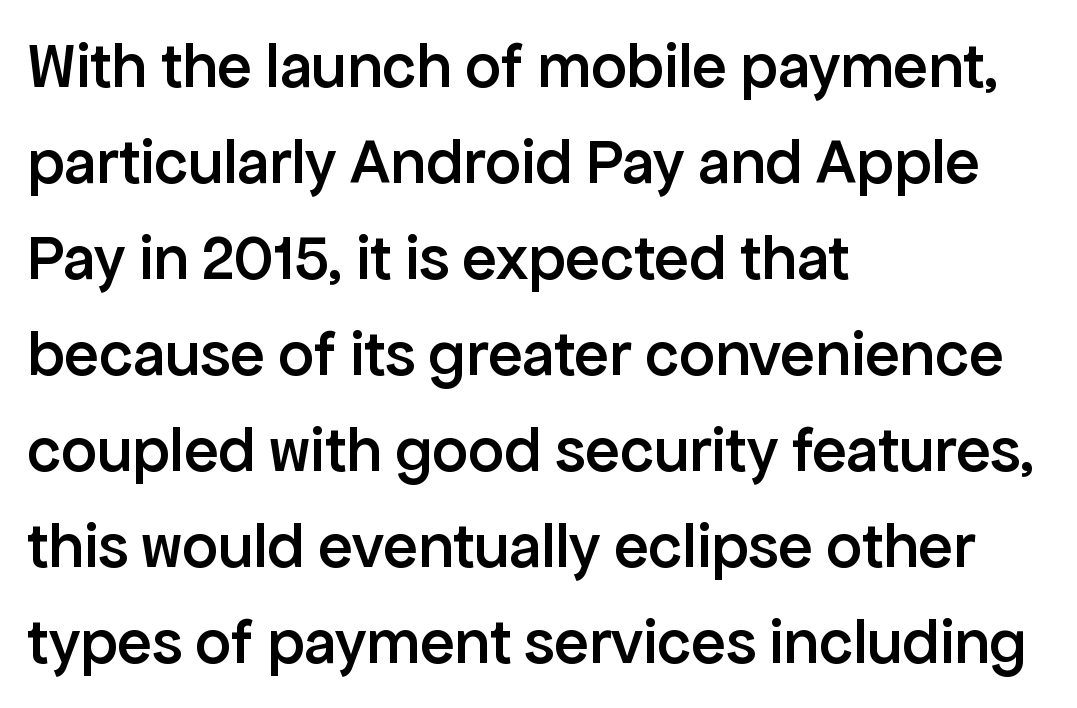
Spacing verdict: proportional, widths tailored to each character. The letters are semibold — heavier than regular but short of a full bold. Caption: standard tracking, unaltered. Does the lettering tilt? It doesn't — this is upright.
